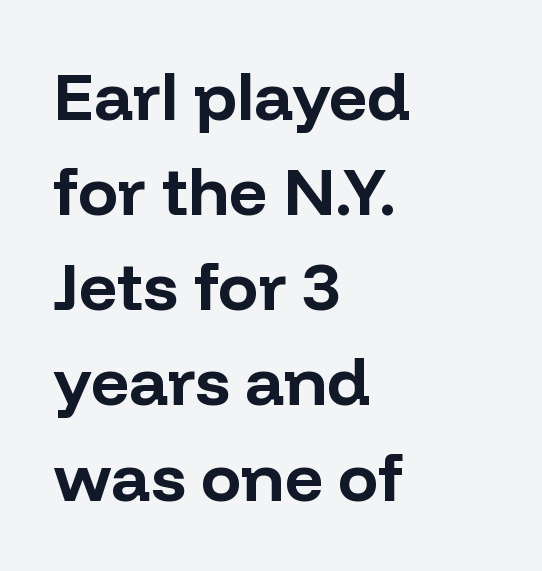
{"serif": "no", "italic": "no", "bold": "yes", "weight": "bold", "width": "normal", "stroke_contrast": "low", "x_height": "medium", "monospaced": "no", "underline": "no", "align": "left", "line_spacing": "normal", "line_spacing_ratio": 1.42, "letter_spacing": "normal", "letter_spacing_em": 0.0, "glyph_px": 67}
